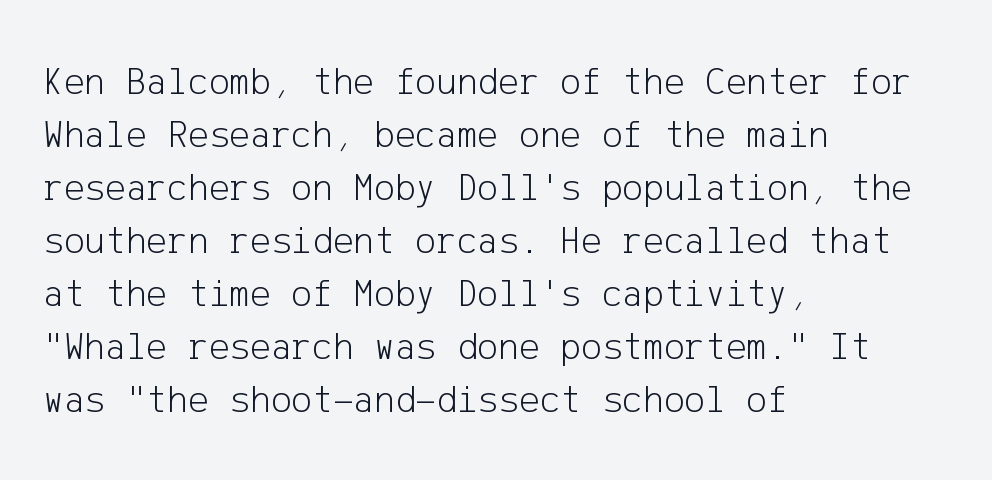
The image shows 39 px light sans-serif type, upright; set left-aligned, normal line spacing (1.36x), normal letter spacing, not underlined; low stroke contrast and a medium x-height.
